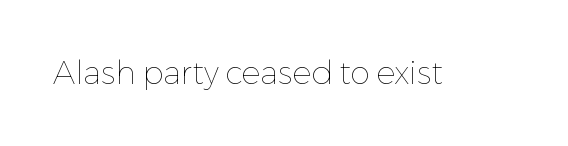
{"italic": "no", "bold": "no", "weight": "thin", "width": "normal", "stroke_contrast": "low", "x_height": "medium", "monospaced": "no", "underline": "no", "letter_spacing": "normal", "letter_spacing_em": 0.0, "glyph_px": 32}
